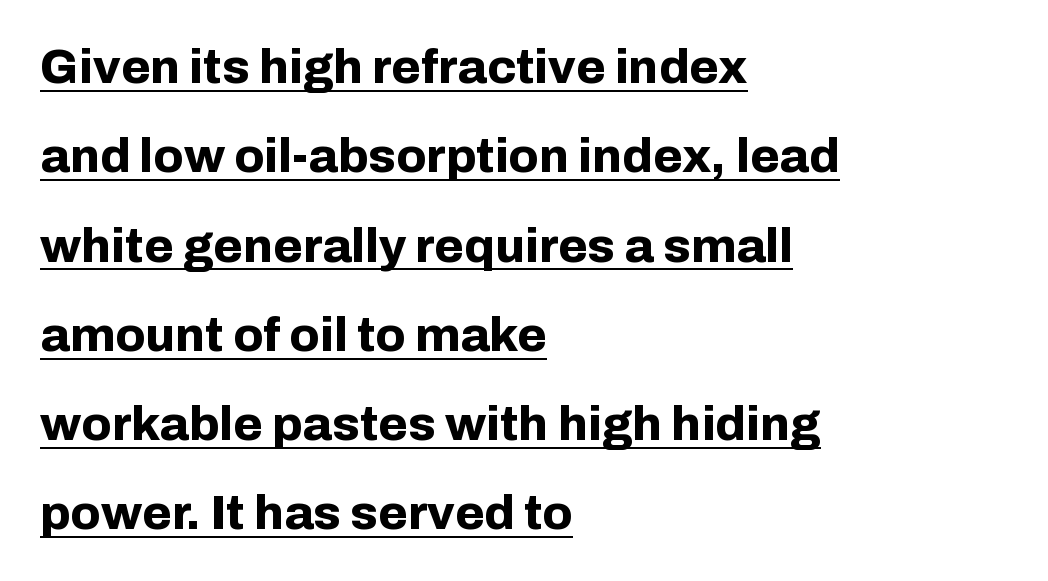
{"serif": "no", "italic": "no", "bold": "yes", "weight": "bold", "width": "normal", "stroke_contrast": "low", "x_height": "medium", "monospaced": "no", "underline": "yes", "align": "left", "line_spacing_ratio": 1.86, "letter_spacing": "normal", "letter_spacing_em": 0.0, "glyph_px": 48}
